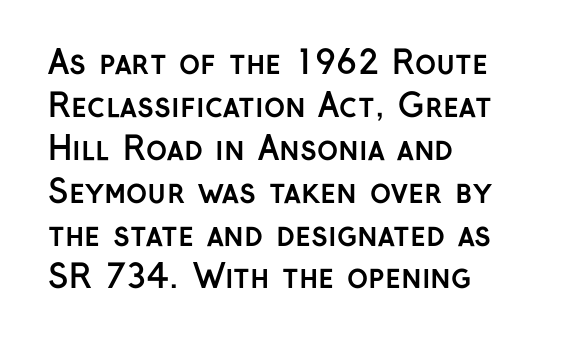
Q: Is the text bold? A: Yes.
Q: Is the text italic (slanted)? A: No, it is upright.
Q: Is the typeface a serif or a sans-serif typeface? A: Sans-serif.
Q: Is the text underlined? A: No.
Q: How is the paragraph aligned? A: Left-aligned.
Q: Is the spacing between letters normal or unusually wide? A: Normal.
Q: Is the spacing between lines tight, normal or loose? A: Normal.
Q: Width (condensed, normal, or wide)? A: Normal.
Q: Stroke contrast? A: Low.
Q: x-height? A: Medium.
Q: Monospaced? A: No.
